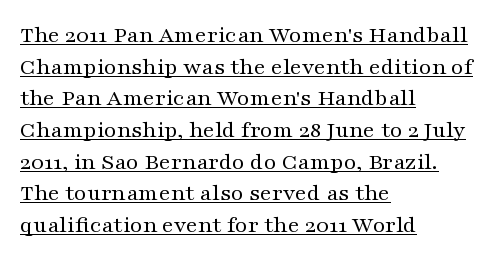
Q: Is the text bold? A: No.
Q: Is the text italic (slanted)? A: No, it is upright.
Q: Is the text underlined? A: Yes.
Q: How is the paragraph aligned? A: Left-aligned.
Q: Is the spacing between letters normal or unusually wide? A: Normal.
Q: Is the spacing between lines tight, normal or loose? A: Normal.
